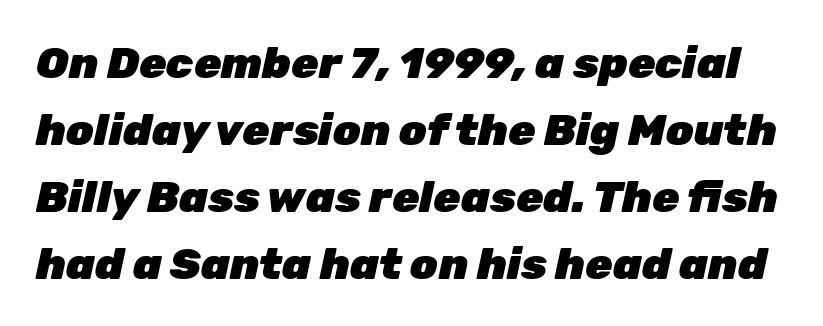
The image shows 44 px heavy type, italic (leaning right); set normal line spacing (1.52x), normal letter spacing, not underlined; low stroke contrast and a medium x-height.
